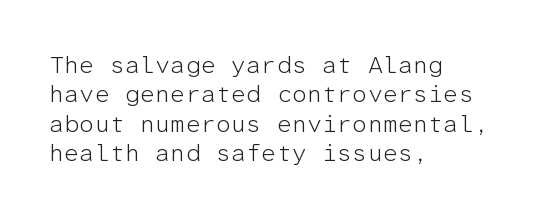
Notice how the stems are strictly vertical — no italics here. Standard letterfit; no display-style spreading of the glyphs. The space beneath each line is pristine and unruled. Counters stay open thanks to moderate or lighter strokes. A classic flush-left, rag-right setting is used for this passage.
